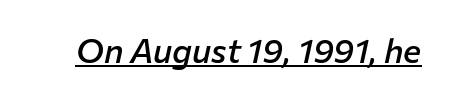
Q: Is the text bold? A: Semi-bold.
Q: Is the text italic (slanted)? A: Yes, it leans right by about 12 degrees.
Q: Is the text underlined? A: Yes.
Q: Is the spacing between letters normal or unusually wide? A: Normal.
Q: Width (condensed, normal, or wide)? A: Normal.
Q: Stroke contrast? A: Low.
Q: x-height? A: Medium.
Q: Monospaced? A: No.
